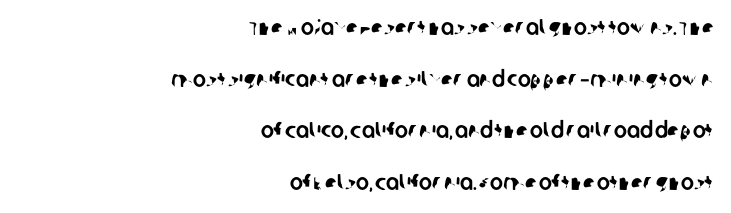
The space between consecutive lines is lavish. Where is the straight margin? On the right. Underline: absent. Inter-character spacing is left at the font's built-in metrics.
